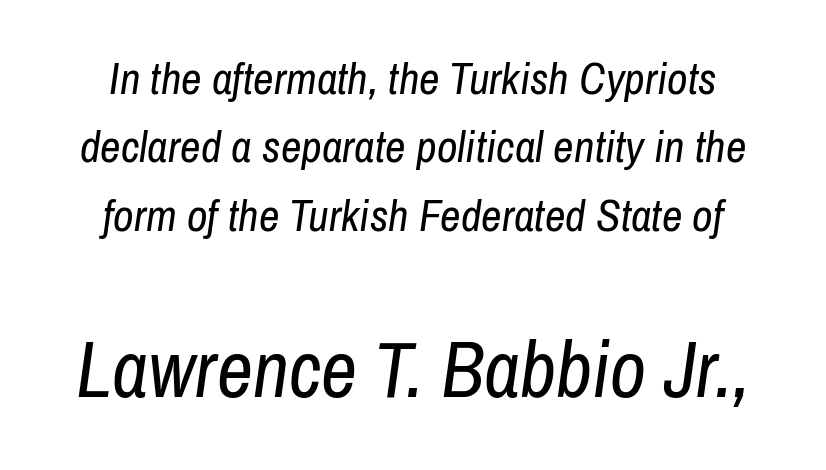
The image shows 79 px regular-weight, condensed type, italic (leaning right); set centered, normal line spacing (1.52x), normal letter spacing, not underlined; the second (bottom) block is 1.76x larger; low stroke contrast and a medium x-height.
